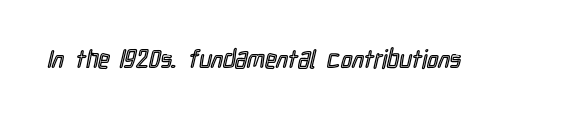
{"underline": "no", "letter_spacing": "normal", "letter_spacing_em": 0.0, "glyph_px": 25}
